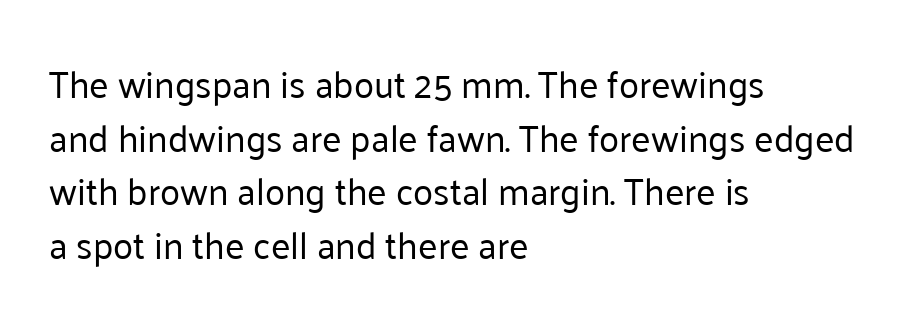
Where is the straight margin? On the left. Counters stay open thanks to moderate or lighter strokes. Normally led — the rows are evenly, conventionally spaced. You could call the tracking neutral — neither tight nor loose. Is this a fixed-width face? No — the glyphs have proportional, varying widths.
